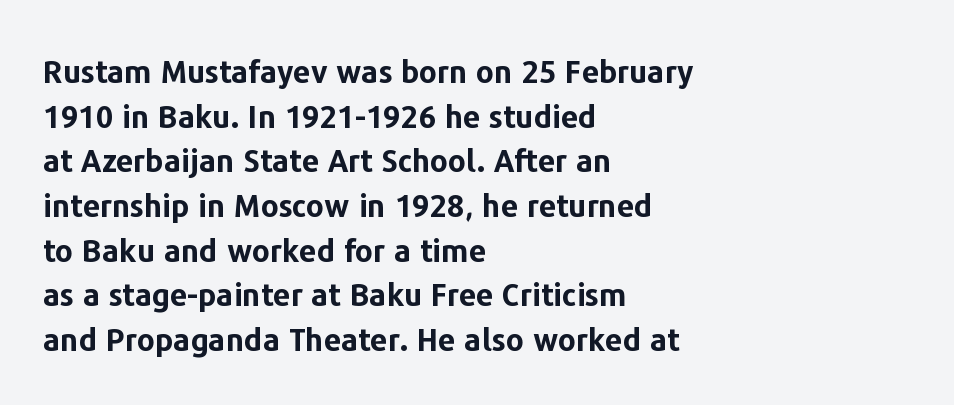
The glyphs are unaccompanied by any horizontal stroke below them. You could call the tracking neutral — neither tight nor loose. Stroke thickness is high; the sample reads as a true bold. Italic? Not at all — the glyphs are vertical. The face used here is proportionally spaced, like ordinary book or web type.
